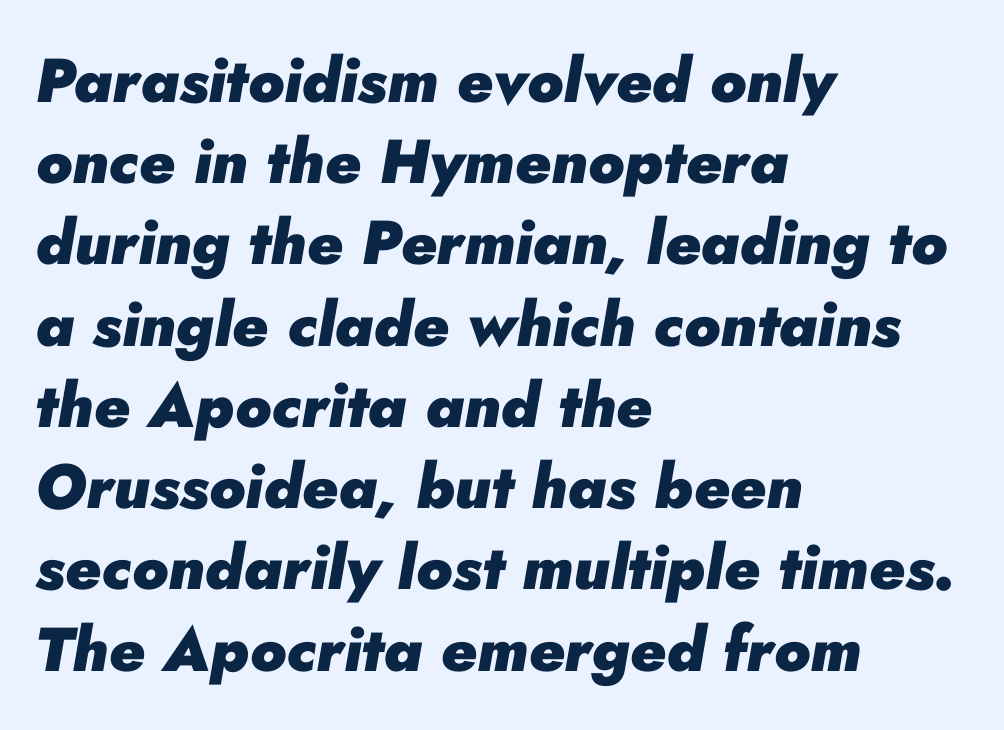
The image shows 62 px heavy type, italic (leaning right); set left-aligned, normal line spacing (1.31x), normal letter spacing, not underlined; low stroke contrast and a small x-height.
